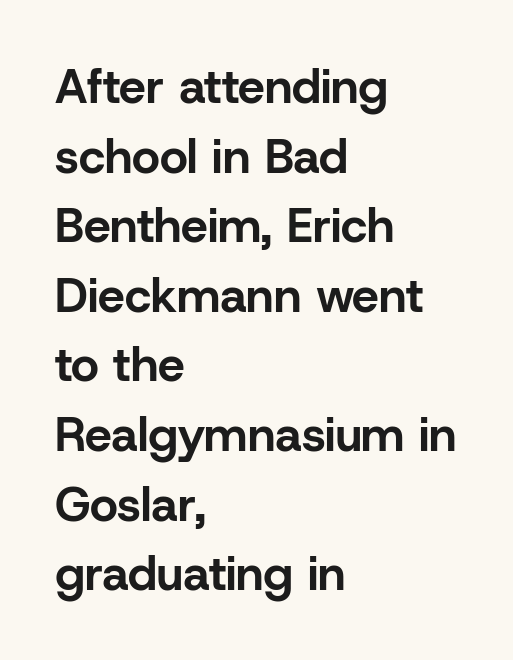
{"serif": "no", "italic": "no", "bold": "yes", "weight": "bold", "width": "normal", "stroke_contrast": "low", "x_height": "medium", "monospaced": "no", "underline": "no", "align": "left", "line_spacing": "normal", "line_spacing_ratio": 1.45, "letter_spacing": "normal", "letter_spacing_em": 0.0, "glyph_px": 48}
